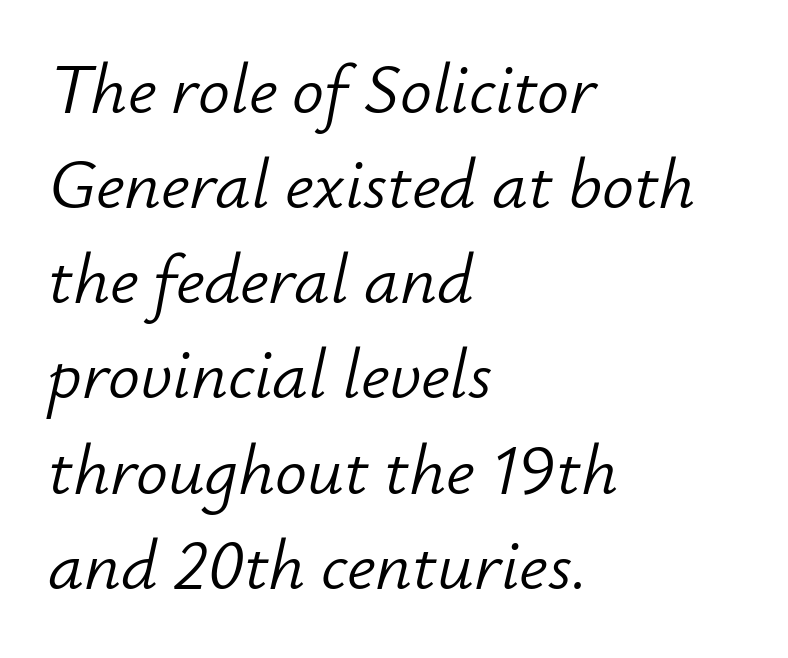
Each new line begins a customary step beneath the previous one. Each letter keeps its own natural width here, so spacing adapts to shape. Each row of text sits above clean, open space. Teacher's note: observe the even left margin — that is flush-left alignment. Glyph-to-glyph distance matches everyday printed text.
